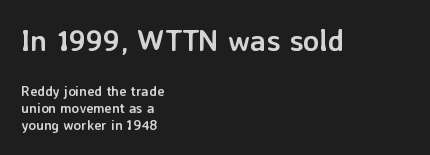
The image shows 30 px semibold sans-serif type, upright; set left-aligned, line spacing 1.22x, normal letter spacing, not underlined; the first (top) block is 2.14x larger; low stroke contrast and a medium x-height.
